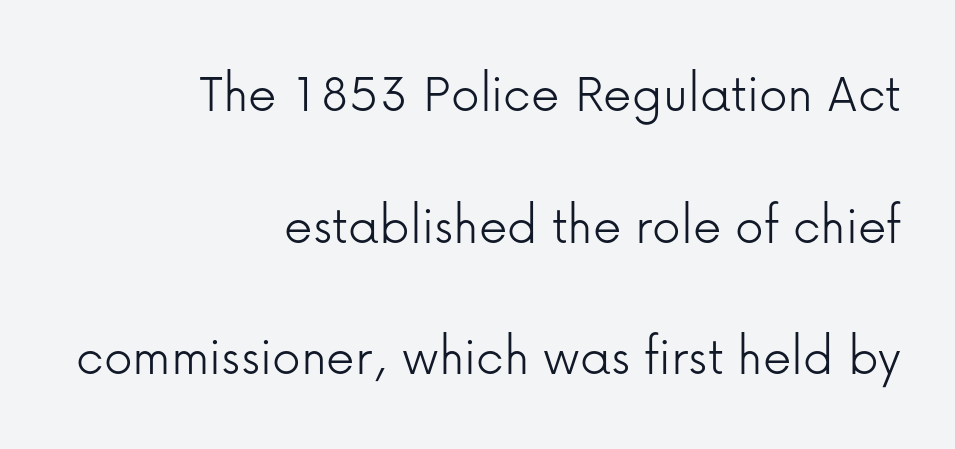
You could not count columns in this text — the font is proportionally spaced. The designer went with a sans here, leaving each stem footless. The block of text is sparse from top to bottom, with ample space between rows. Descenders are the only things crossing below the line. Between one letter and the next there's only the usual sliver of space. Weight class: somewhere from thin through regular.
